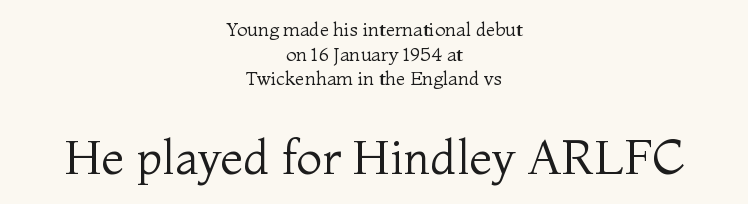
Q: Is the text bold? A: No.
Q: Is the text italic (slanted)? A: No, it is upright.
Q: Is the typeface a serif or a sans-serif typeface? A: Serif.
Q: Is the text underlined? A: No.
Q: How is the paragraph aligned? A: Centered.
Q: Is the spacing between letters normal or unusually wide? A: Normal.
Q: Is the spacing between lines tight, normal or loose? A: Normal.
Q: Which block of text is set in a larger size, the first (top) or the second (bottom)? A: The second (bottom) one.
Q: Width (condensed, normal, or wide)? A: Normal.
Q: Stroke contrast? A: Medium.
Q: x-height? A: Medium.
Q: Monospaced? A: No.
